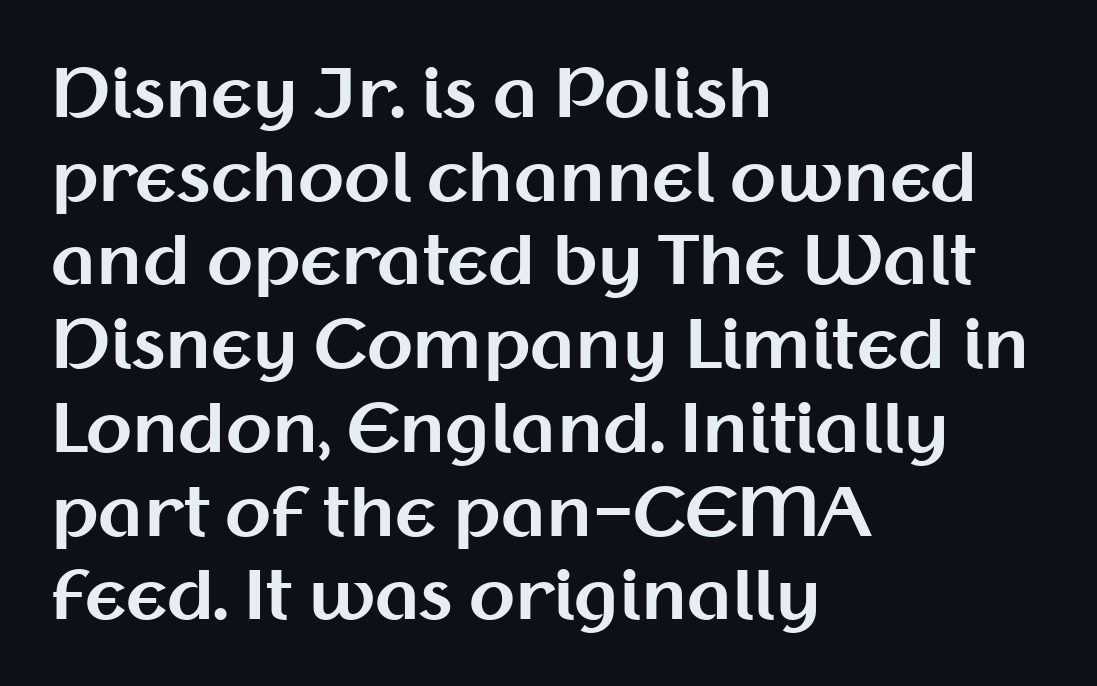
{"serif": "no", "italic": "no", "bold": "yes", "weight": "bold", "width": "normal", "stroke_contrast": "medium", "x_height": "medium", "monospaced": "no", "underline": "no", "align": "left", "line_spacing": "normal", "line_spacing_ratio": 1.25, "letter_spacing": "normal", "letter_spacing_em": 0.0, "glyph_px": 67}
